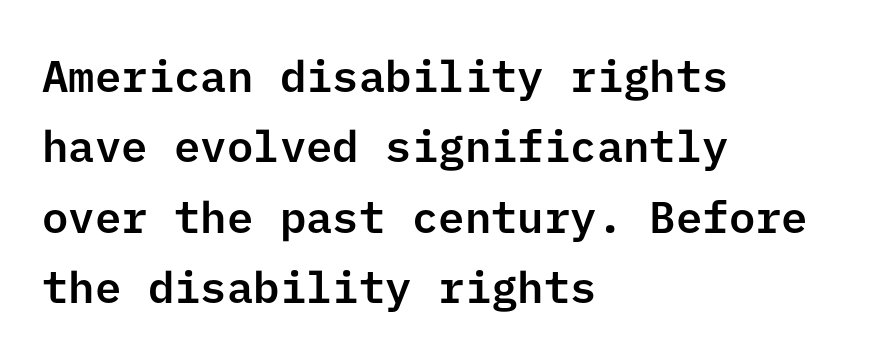
Q: Is the text italic (slanted)? A: No, it is upright.
Q: Is the typeface a serif or a sans-serif typeface? A: Sans-serif.
Q: Is the text underlined? A: No.
Q: How is the paragraph aligned? A: Left-aligned.
Q: Is the spacing between letters normal or unusually wide? A: Normal.
Q: Is the spacing between lines tight, normal or loose? A: Normal.
Q: Width (condensed, normal, or wide)? A: Normal.
Q: Stroke contrast? A: Low.
Q: x-height? A: Medium.
